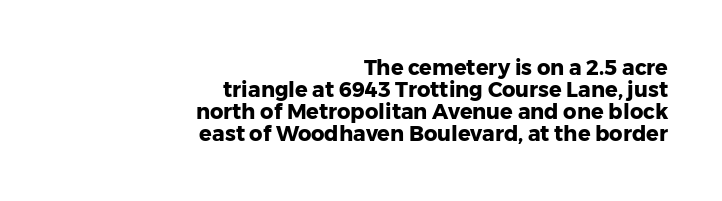
Q: Is the text bold? A: Yes.
Q: Is the text italic (slanted)? A: No, it is upright.
Q: Is the text underlined? A: No.
Q: How is the paragraph aligned? A: Right-aligned.
Q: Is the spacing between letters normal or unusually wide? A: Normal.
Q: Is the spacing between lines tight, normal or loose? A: Tight.
